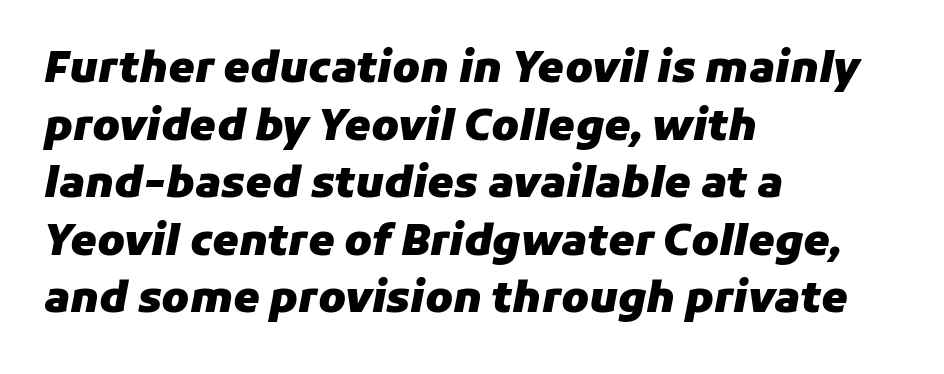
Q: Is the text bold? A: Yes.
Q: Is the text italic (slanted)? A: Yes, it leans right by about 11 degrees.
Q: Is the text underlined? A: No.
Q: How is the paragraph aligned? A: Left-aligned.
Q: Is the spacing between letters normal or unusually wide? A: Normal.
Q: Is the spacing between lines tight, normal or loose? A: Normal.
Q: Width (condensed, normal, or wide)? A: Normal.
Q: Stroke contrast? A: Low.
Q: x-height? A: Medium.
Q: Monospaced? A: No.
